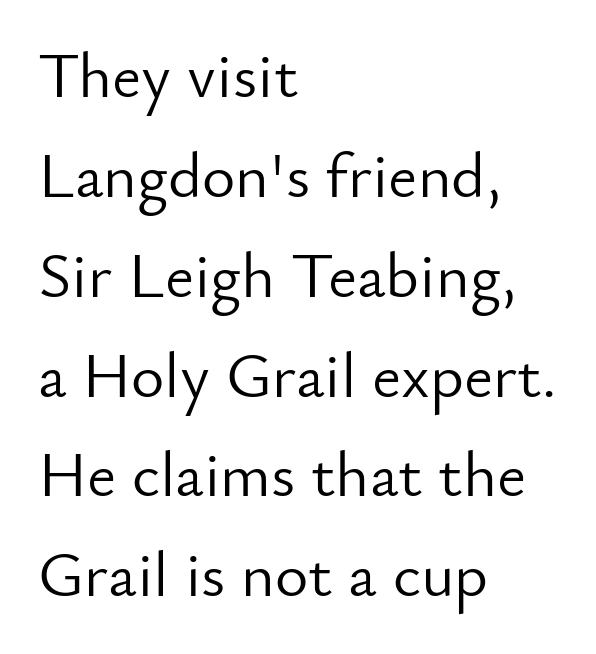
The image shows 64 px light sans-serif type, upright; set left-aligned, normal line spacing (1.56x), normal letter spacing, not underlined; low stroke contrast and a small x-height.
